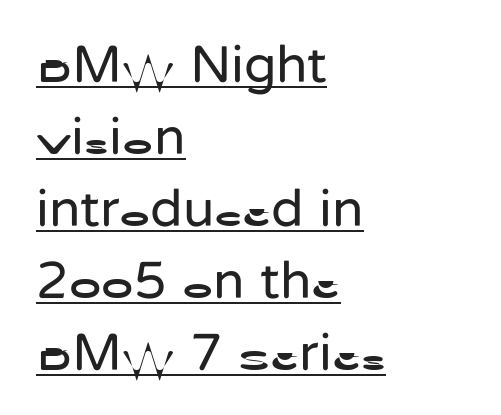
The image shows 53 px regular-weight sans-serif type, upright; set left-aligned, normal line spacing (1.36x), normal letter spacing, underlined; low stroke contrast and a medium x-height.
